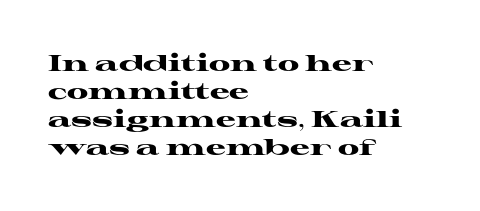
The image shows 22 px bold type, upright; set left-aligned, normal line spacing (1.27x), normal letter spacing, not underlined.
